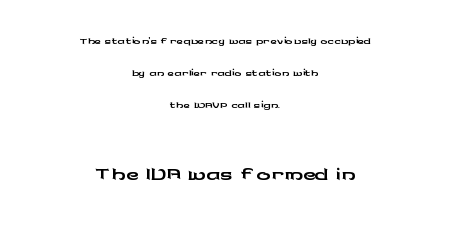
{"serif": "no", "italic": "no", "width": "wide", "stroke_contrast": "low", "x_height": "medium", "monospaced": "no", "underline": "no", "align": "center", "line_spacing_ratio": 1.79, "letter_spacing": "normal", "letter_spacing_em": 0.0, "larger_block": "second", "size_ratio": 1.94, "glyph_px": 35}
